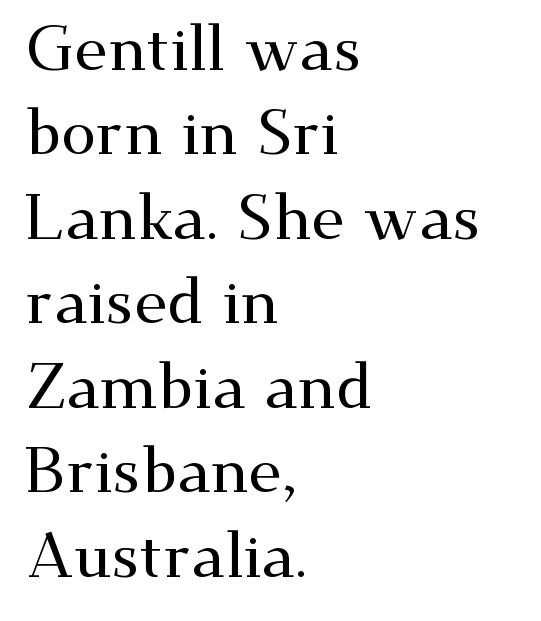
Does the type have serifs? Yes, each stem ends in a small foot. Posture: vertical. The line-height multiplier appears to be the usual default. Character widths vary here, with narrow letters taking less room than wide ones. Descenders hang freely into open space. Teacher's note: observe the even left margin — that is flush-left alignment.
